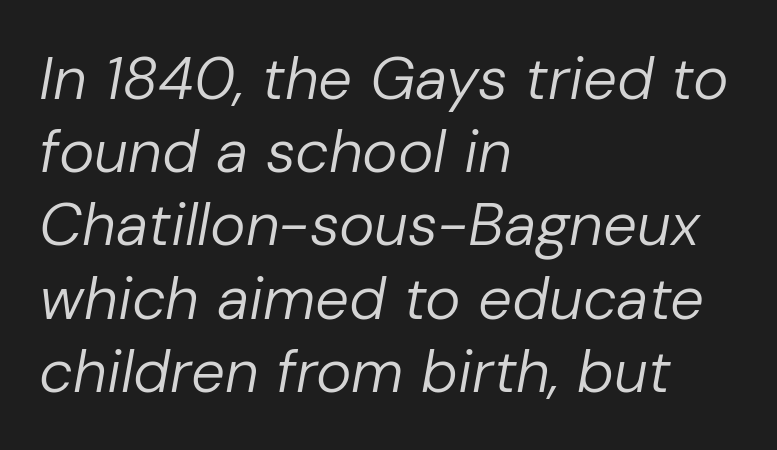
Q: Is the text bold? A: No.
Q: Is the text italic (slanted)? A: Yes, it leans right by about 10 degrees.
Q: Is the text underlined? A: No.
Q: How is the paragraph aligned? A: Left-aligned.
Q: Is the spacing between letters normal or unusually wide? A: Normal.
Q: Width (condensed, normal, or wide)? A: Normal.
Q: Stroke contrast? A: Low.
Q: x-height? A: Medium.
Q: Monospaced? A: No.
